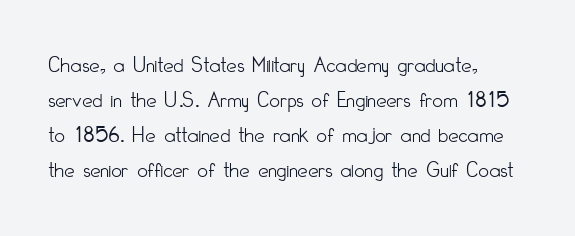
The image shows 23 px text type, upright; set left-aligned, normal line spacing (1.52x), normal letter spacing, not underlined.
